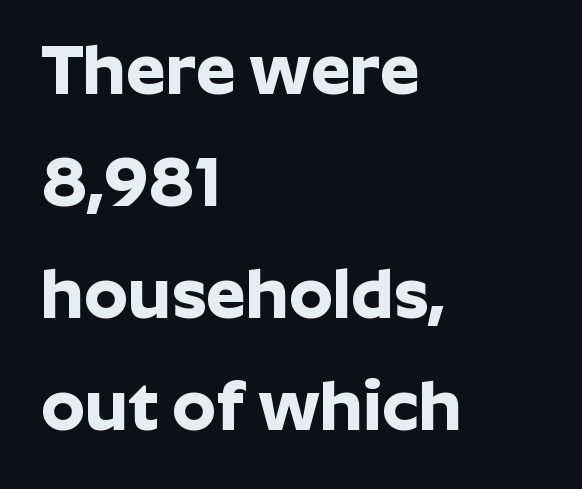
Varying glyph widths throughout — classic text-font behaviour. This block has exactly the height ordinary leading produces. It's the straight-up-and-down kind of type. Regarding serifs, this sample does without them.
